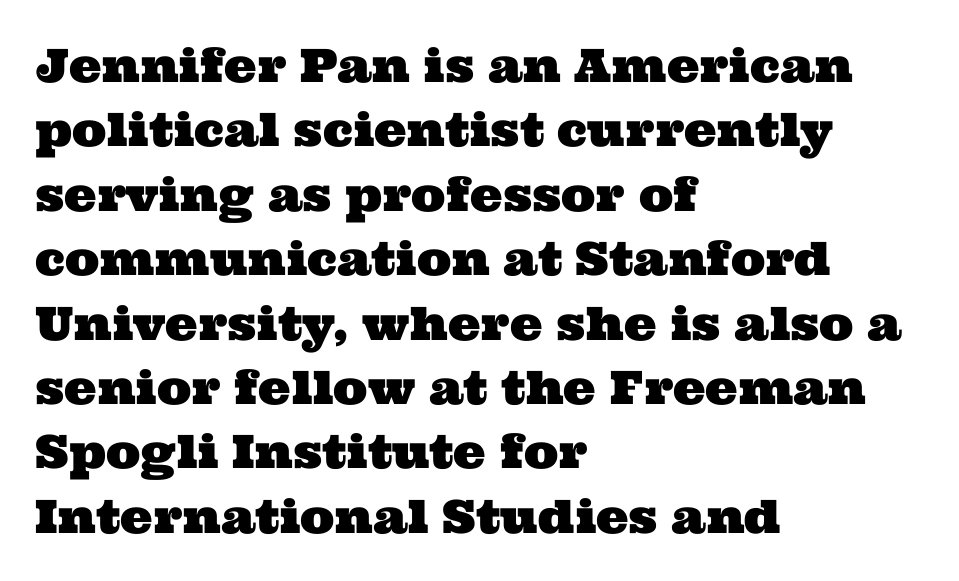
The passage shown is not underscored anywhere. Think of a printed novel: that variable character pitch is what you see here. In terms of letterspacing, this is plain default setting. This sample is left-justified, so line endings fall wherever the words run out. Baseline-to-baseline distance is the conventional proportion of letter height.
